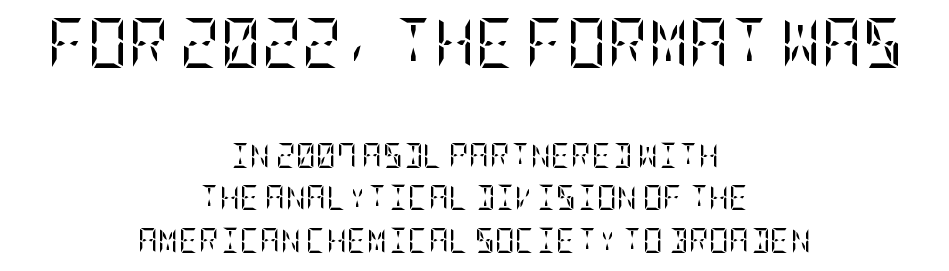
The image shows 50 px regular-weight, condensed serif type, upright; set centered, normal line spacing (1.7x), normal letter spacing, not underlined; the first (top) block is 2.0x larger; low stroke contrast and a large x-height.
